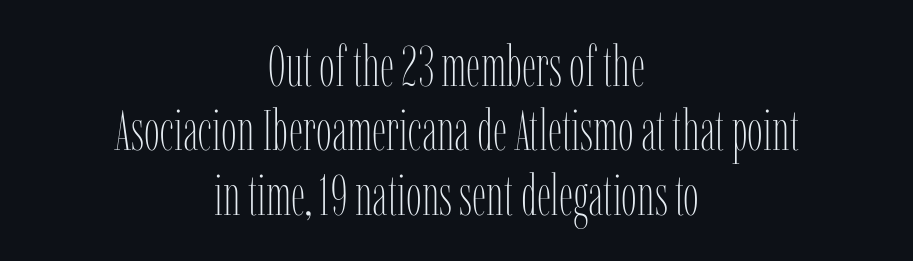
The image shows 56 px thin, condensed type, upright; set centered, tight line spacing (1.15x), normal letter spacing, not underlined; low stroke contrast and a medium x-height.
